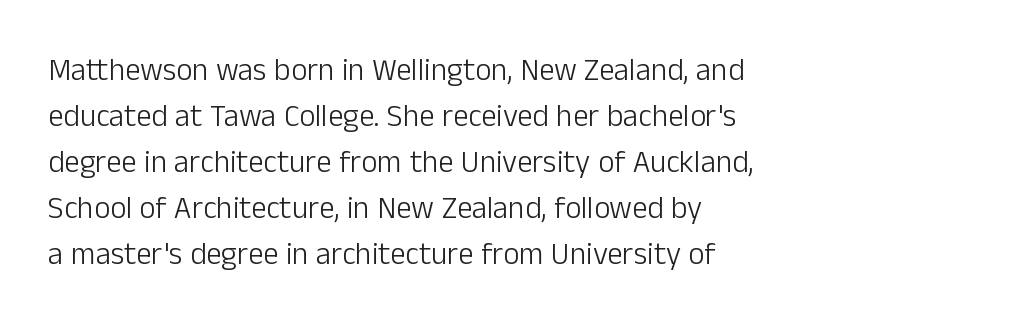
Q: Is the text bold? A: No.
Q: Is the text italic (slanted)? A: No, it is upright.
Q: Is the typeface a serif or a sans-serif typeface? A: Sans-serif.
Q: Is the text underlined? A: No.
Q: How is the paragraph aligned? A: Left-aligned.
Q: Is the spacing between letters normal or unusually wide? A: Normal.
Q: Is the spacing between lines tight, normal or loose? A: Normal.
Q: Width (condensed, normal, or wide)? A: Normal.
Q: Stroke contrast? A: Low.
Q: x-height? A: Medium.
Q: Monospaced? A: No.
